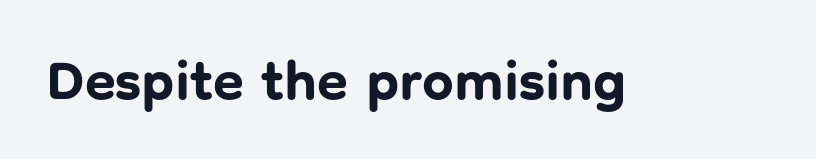
Q: Is the text bold? A: Yes.
Q: Is the text italic (slanted)? A: No, it is upright.
Q: Is the typeface a serif or a sans-serif typeface? A: Sans-serif.
Q: Is the text underlined? A: No.
Q: Is the spacing between letters normal or unusually wide? A: Normal.
Q: Width (condensed, normal, or wide)? A: Normal.
Q: Stroke contrast? A: Low.
Q: x-height? A: Medium.
Q: Monospaced? A: No.
